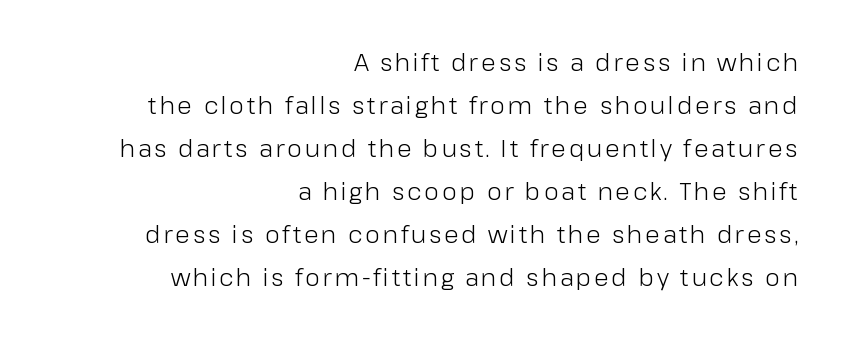
Q: Is the text bold? A: No.
Q: Is the text italic (slanted)? A: No, it is upright.
Q: Is the text underlined? A: No.
Q: How is the paragraph aligned? A: Right-aligned.
